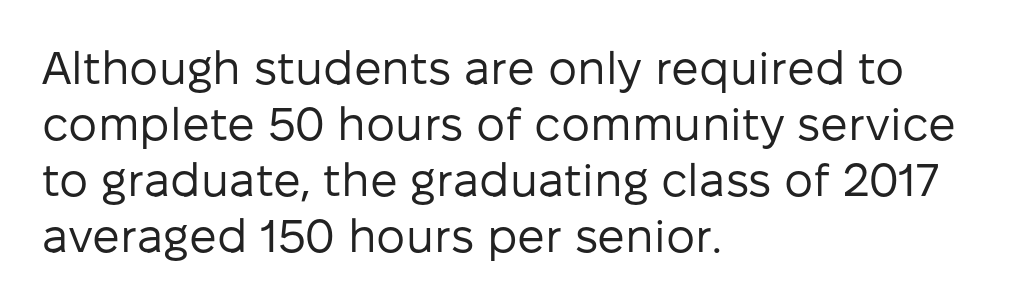
{"serif": "no", "italic": "no", "bold": "no", "weight": "regular", "width": "normal", "stroke_contrast": "low", "x_height": "medium", "monospaced": "no", "underline": "no", "align": "left", "line_spacing_ratio": 1.22, "letter_spacing": "normal", "letter_spacing_em": 0.0, "glyph_px": 46}
